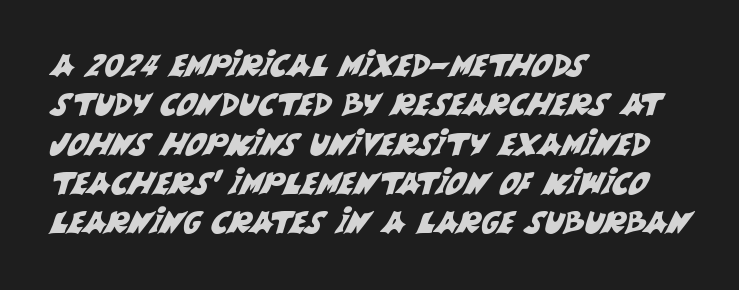
{"serif": "no", "width": "normal", "stroke_contrast": "medium", "x_height": "large", "monospaced": "no", "underline": "no", "align": "left", "line_spacing": "normal", "line_spacing_ratio": 1.27, "letter_spacing": "normal", "letter_spacing_em": 0.0, "glyph_px": 31}
